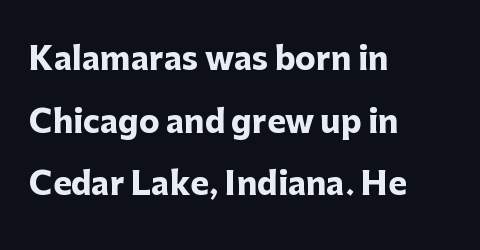
The image shows 31 px heavy sans-serif type, upright; set left-aligned, loose line spacing (2.02x), normal letter spacing, not underlined; low stroke contrast and a medium x-height.
